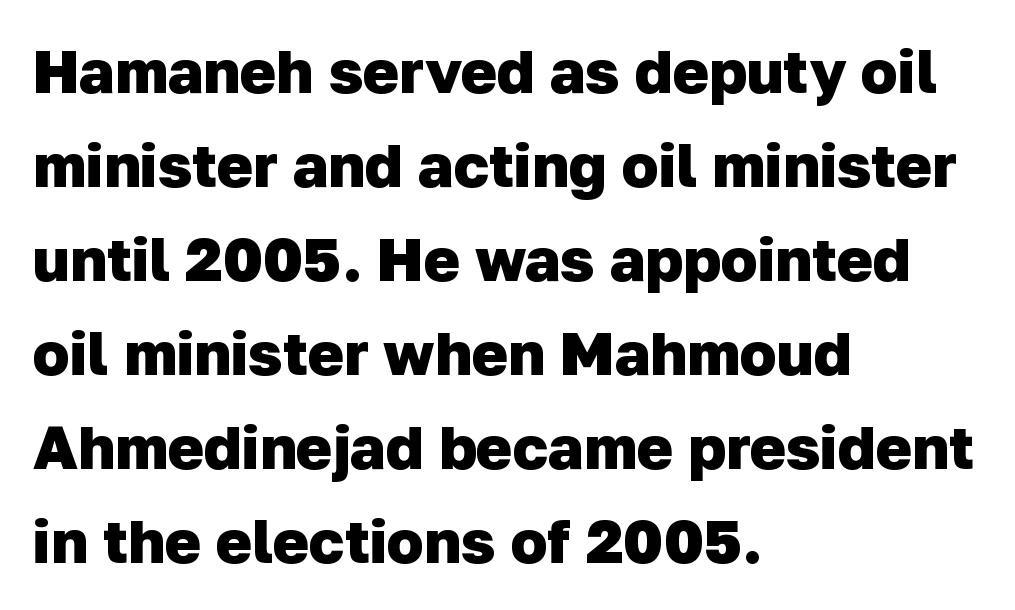
Q: Is the text bold? A: Yes.
Q: Is the typeface a serif or a sans-serif typeface? A: Sans-serif.
Q: Is the text underlined? A: No.
Q: How is the paragraph aligned? A: Left-aligned.
Q: Is the spacing between letters normal or unusually wide? A: Normal.
Q: Is the spacing between lines tight, normal or loose? A: Normal.
Q: Width (condensed, normal, or wide)? A: Normal.
Q: Stroke contrast? A: Low.
Q: x-height? A: Medium.
Q: Monospaced? A: No.
